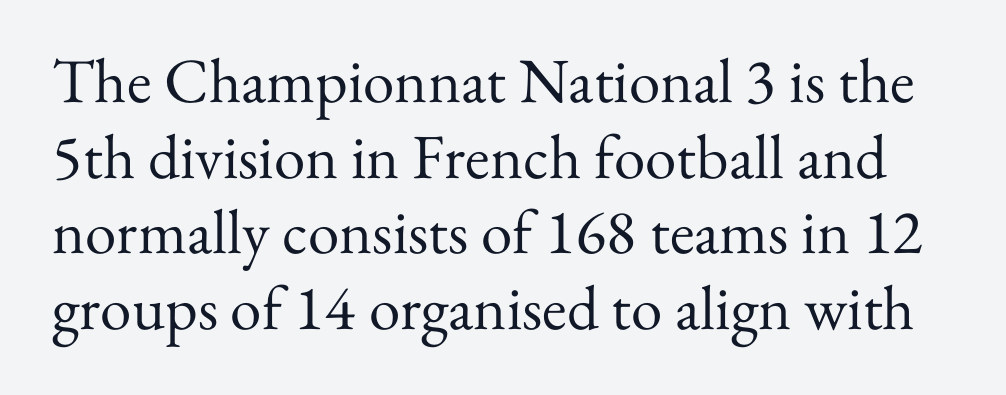
Q: Is the text bold? A: No.
Q: Is the text italic (slanted)? A: No, it is upright.
Q: Is the typeface a serif or a sans-serif typeface? A: Serif.
Q: Is the text underlined? A: No.
Q: Is the spacing between letters normal or unusually wide? A: Normal.
Q: Width (condensed, normal, or wide)? A: Normal.
Q: Stroke contrast? A: Medium.
Q: x-height? A: Small.
Q: Monospaced? A: No.
